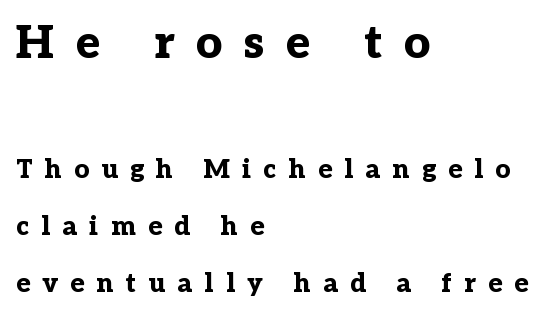
{"serif": "yes", "italic": "no", "bold": "yes", "weight": "bold", "width": "normal", "stroke_contrast": "low", "x_height": "medium", "monospaced": "no", "underline": "no", "align": "left", "line_spacing": "loose", "line_spacing_ratio": 2.2, "letter_spacing": "wide", "letter_spacing_em": 0.47, "larger_block": "first", "size_ratio": 1.77, "glyph_px": 46}
